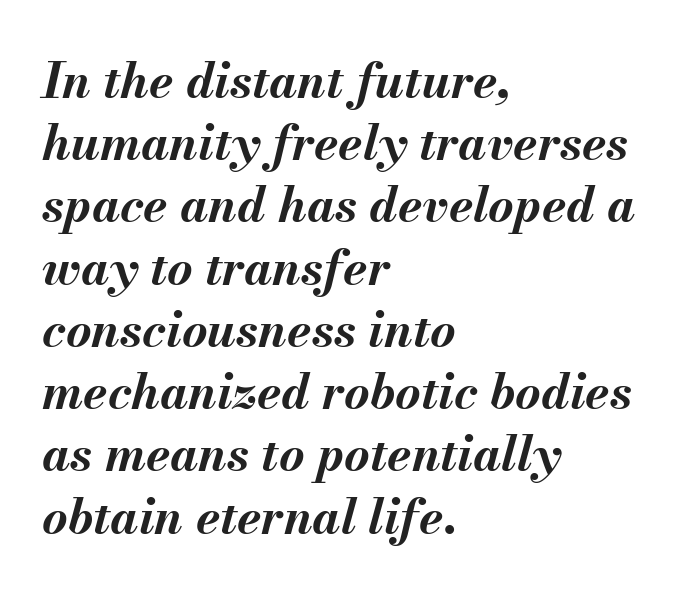
The image shows 49 px bold type, italic (leaning right); set left-aligned, normal line spacing (1.27x), normal letter spacing, not underlined; medium stroke contrast and a small x-height.
